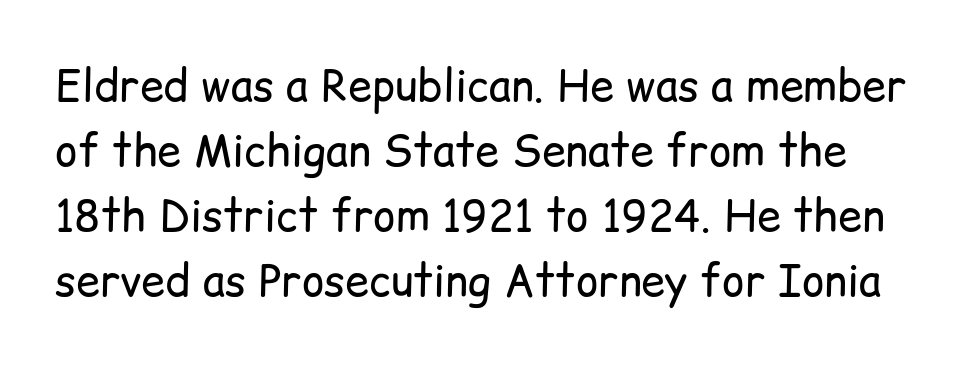
{"serif": "no", "italic": "no", "bold": "no", "weight": "regular", "width": "normal", "stroke_contrast": "low", "x_height": "medium", "monospaced": "no", "underline": "no", "line_spacing": "normal", "line_spacing_ratio": 1.51, "letter_spacing": "normal", "letter_spacing_em": 0.0, "glyph_px": 43}
